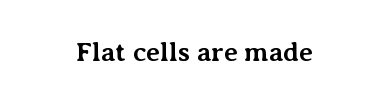
{"italic": "no", "bold": "yes", "underline": "no", "align": "center", "letter_spacing": "normal", "letter_spacing_em": 0.0, "glyph_px": 27}
